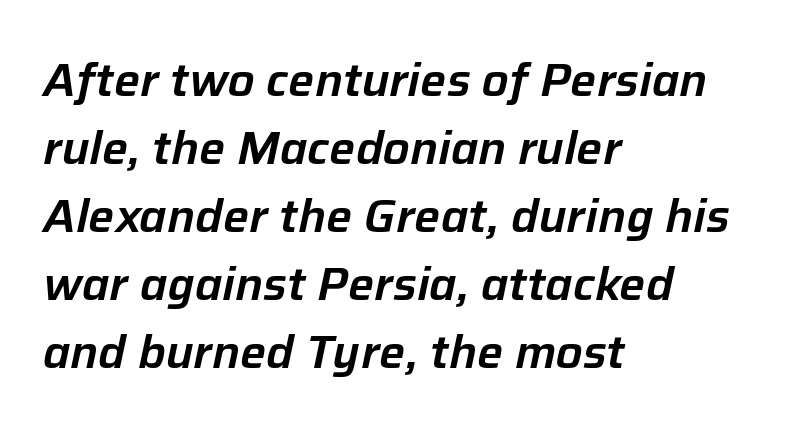
{"italic": "yes", "lean": "right", "slant_degrees": 12, "width": "normal", "stroke_contrast": "low", "x_height": "medium", "monospaced": "no", "underline": "no", "align": "left", "line_spacing": "normal", "line_spacing_ratio": 1.48, "letter_spacing": "normal", "letter_spacing_em": 0.0, "glyph_px": 46}
